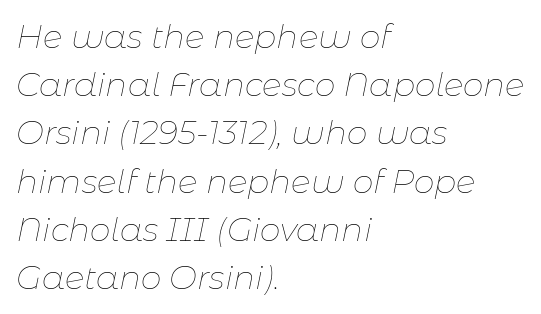
Q: Is the text bold? A: No.
Q: Is the text italic (slanted)? A: Yes, it leans right by about 11 degrees.
Q: Is the text underlined? A: No.
Q: How is the paragraph aligned? A: Left-aligned.
Q: Is the spacing between letters normal or unusually wide? A: Normal.
Q: Is the spacing between lines tight, normal or loose? A: Normal.
Q: Width (condensed, normal, or wide)? A: Normal.
Q: Stroke contrast? A: Low.
Q: x-height? A: Medium.
Q: Monospaced? A: No.
